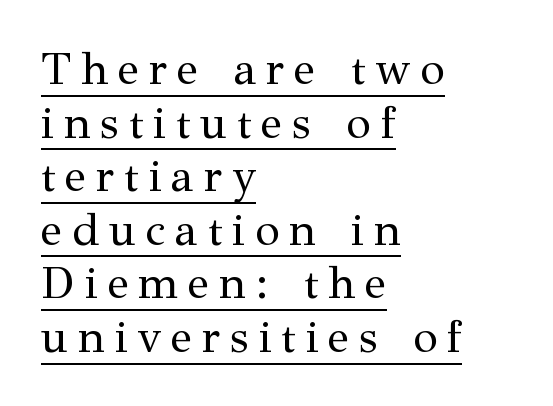
The image shows 45 px regular-weight serif type, upright; set left-aligned, line spacing 1.19x, unusually wide letter spacing (+0.22 em), underlined; medium stroke contrast and a medium x-height.
